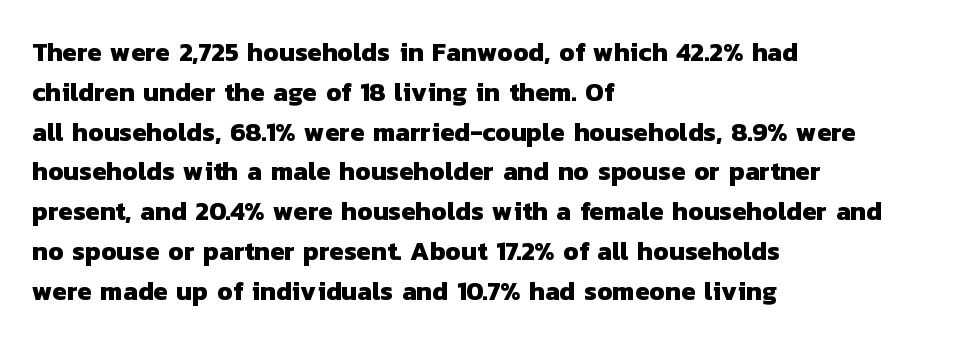
{"bold": "yes", "underline": "no", "align": "left", "line_spacing": "normal", "line_spacing_ratio": 1.53, "letter_spacing": "normal", "letter_spacing_em": 0.0, "glyph_px": 26}
